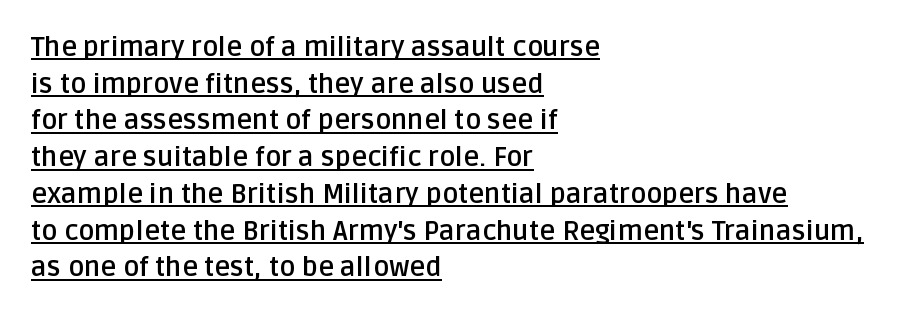
{"italic": "no", "bold": "yes", "underline": "yes", "align": "left", "line_spacing": "normal", "line_spacing_ratio": 1.36, "letter_spacing": "normal", "letter_spacing_em": 0.0, "glyph_px": 27}
